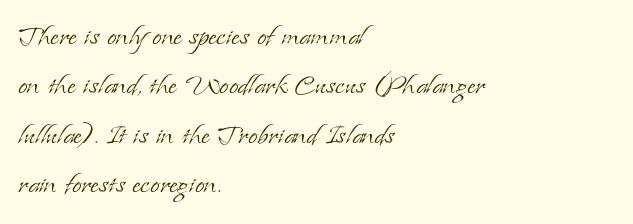
The characters display serif detailing at their extremities. Type without underlining. Characters follow at the spacing the type designer built in. Quick note: interline space is typical. Where is the straight margin? On the left.
